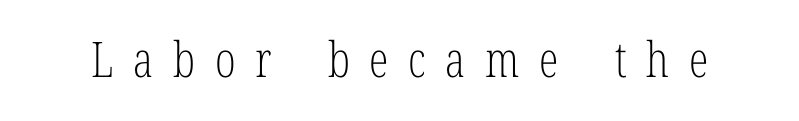
{"serif": "yes", "italic": "no", "bold": "no", "weight": "light", "width": "condensed", "stroke_contrast": "low", "x_height": "medium", "monospaced": "no", "underline": "no", "letter_spacing": "wide", "letter_spacing_em": 0.4, "glyph_px": 49}
